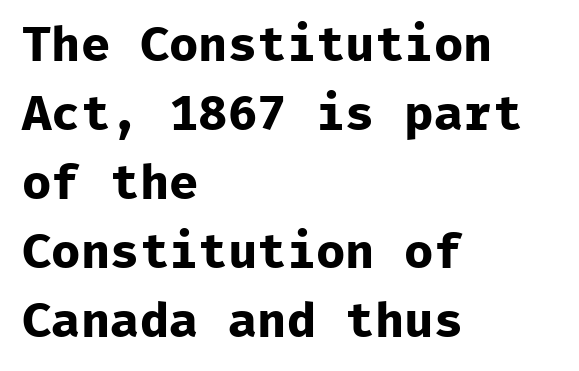
Q: Is the text bold? A: Yes.
Q: Is the text italic (slanted)? A: No, it is upright.
Q: Is the typeface a serif or a sans-serif typeface? A: Sans-serif.
Q: Is the text underlined? A: No.
Q: How is the paragraph aligned? A: Left-aligned.
Q: Is the spacing between letters normal or unusually wide? A: Normal.
Q: Is the spacing between lines tight, normal or loose? A: Normal.
Q: Width (condensed, normal, or wide)? A: Normal.
Q: Stroke contrast? A: Low.
Q: x-height? A: Medium.
Q: Monospaced? A: Yes.
